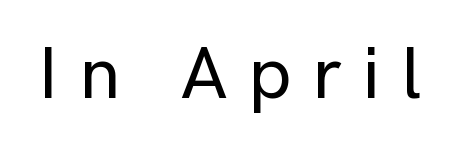
{"serif": "no", "italic": "no", "width": "normal", "stroke_contrast": "low", "x_height": "medium", "monospaced": "no", "underline": "no", "letter_spacing": "wide", "letter_spacing_em": 0.27, "glyph_px": 75}
